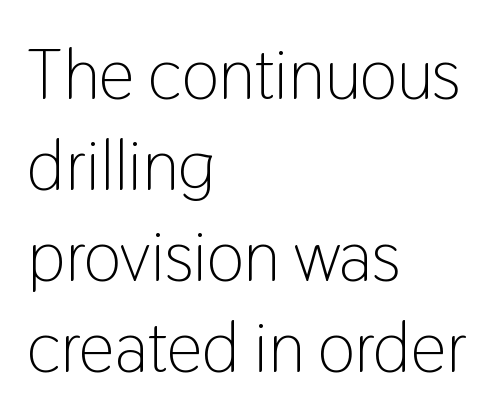
{"serif": "no", "italic": "no", "bold": "no", "weight": "light", "width": "condensed", "stroke_contrast": "low", "x_height": "medium", "monospaced": "no", "underline": "no", "align": "left", "line_spacing": "normal", "line_spacing_ratio": 1.28, "letter_spacing": "normal", "letter_spacing_em": 0.0, "glyph_px": 71}
